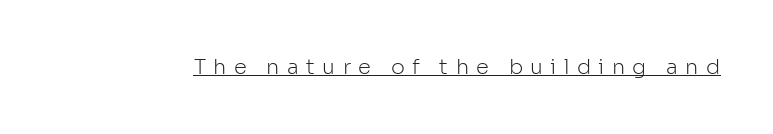
{"italic": "no", "bold": "no", "underline": "yes", "letter_spacing": "wide", "letter_spacing_em": 0.35, "glyph_px": 21}
